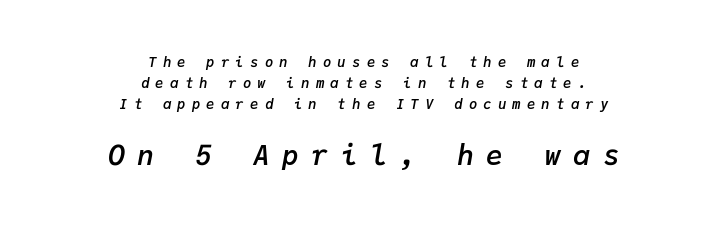
Centered paragraph, ragged on both sides. Glance below the letters and you will spot only blank space. Substantial extra tracking has been applied to these lines. Would a proofreader flag this as italicized? Yes. Think of a typewriter: that constant character pitch is what you see here.
